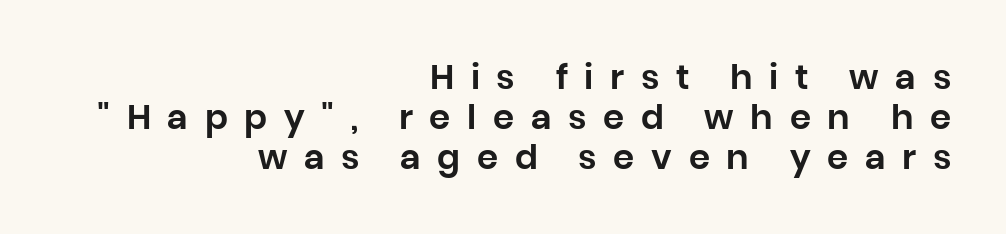
{"serif": "no", "italic": "no", "width": "normal", "stroke_contrast": "low", "x_height": "large", "monospaced": "no", "underline": "no", "align": "right", "line_spacing_ratio": 1.17, "letter_spacing": "wide", "letter_spacing_em": 0.49, "glyph_px": 34}
